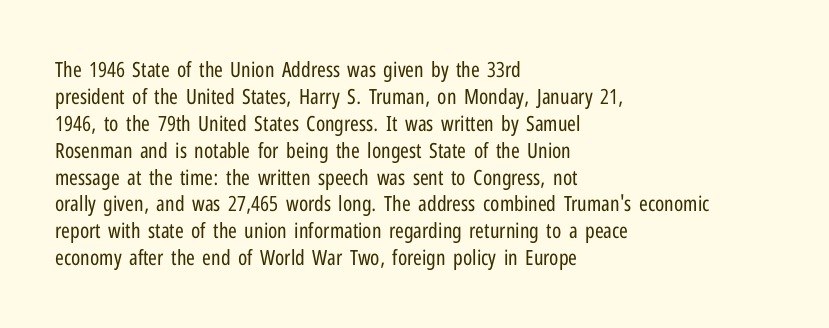
{"italic": "no", "bold": "no", "underline": "no", "align": "left", "line_spacing": "normal", "line_spacing_ratio": 1.28, "letter_spacing": "normal", "letter_spacing_em": 0.0, "glyph_px": 21}
